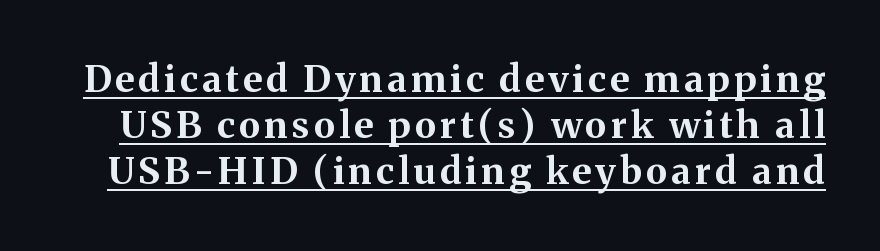
The image shows 37 px bold serif type, upright; set normal line spacing (1.25x), underlined; medium stroke contrast and a medium x-height.
